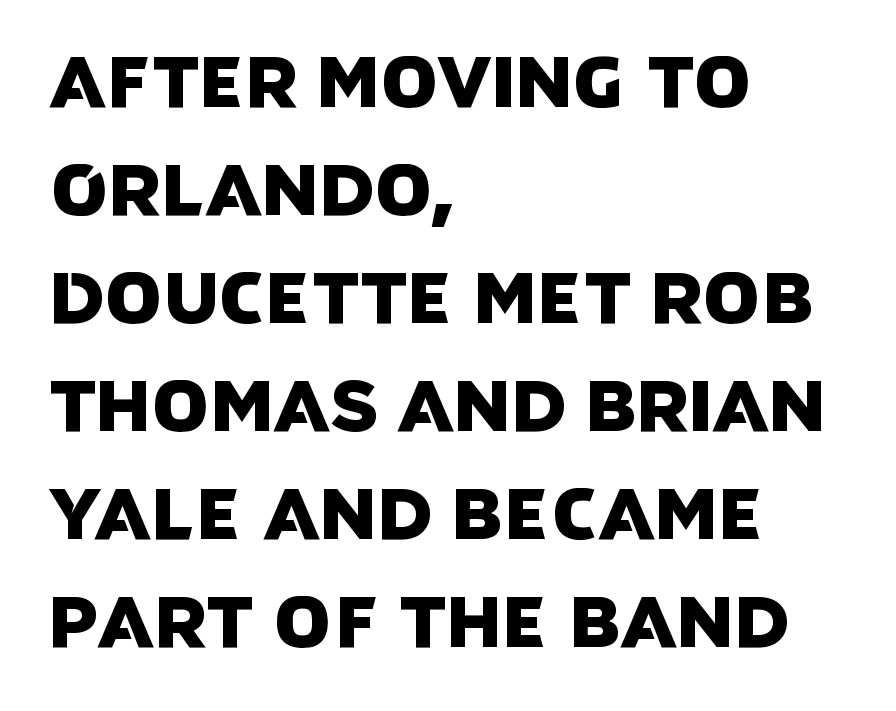
This is sans-serif lettering, the kind often seen on screens and signage. The letters sit at their default tracking, neither squeezed nor spread. The lines are quadded left. The space directly below the letters is spotless. This sample has the flowing, uneven cadence of proportional lettering. The block of text has a typical density, with ordinary space between rows.
